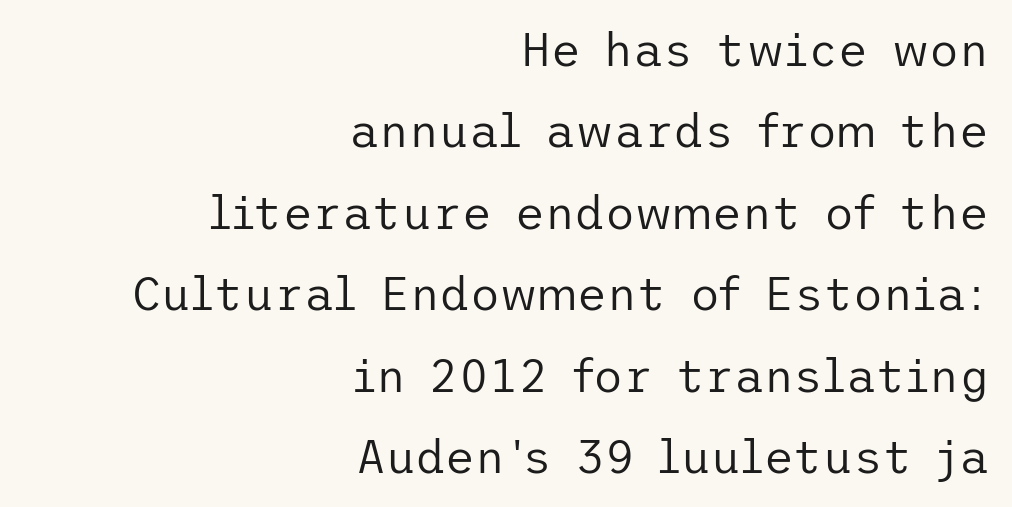
The image shows 46 px regular-weight sans-serif type, upright; set right-aligned, line spacing 1.77x, normal letter spacing, not underlined; low stroke contrast and a medium x-height.
